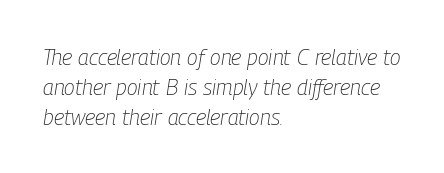
Plain, unruled lines of type. Think standard paragraph weight, or any step lighter than that. Observe the ordinary spacing: letters are neighbours, not strangers. Notice how the stems are inclined rather than vertical — that's the hallmark of italics. The lines in this sample share a left origin and differ only in where they stop.
